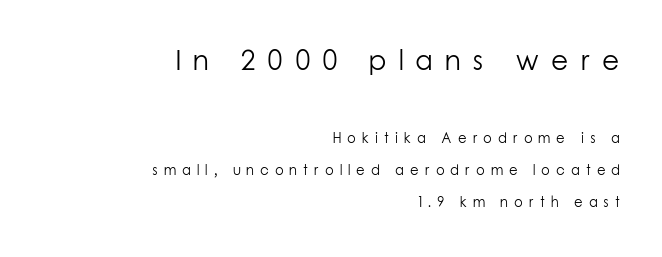
The face used here appears at its bigger size in the upper chunk. These lines stand farther apart than default settings would place them. Serif or sans? Sans — the stroke terminals are bare. One-word summary of the alignment: right. Substantial extra tracking has been applied to these lines. Style check: upright.
